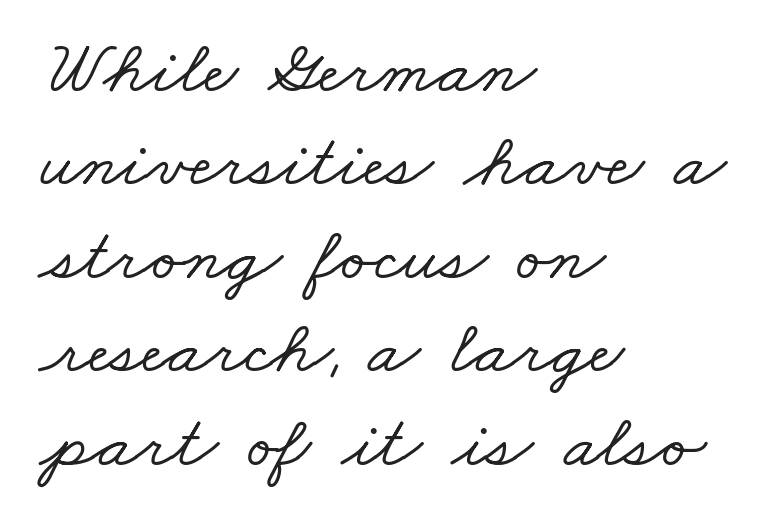
These lines are composed in type with serifs. The face used here is proportionally spaced, like ordinary book or web type. Honestly, there is no underline to notice here at all. Words appear dense and cohesive because spacing is normal. Visually the block forms a straight wall on the left and a jagged coastline on the right.
